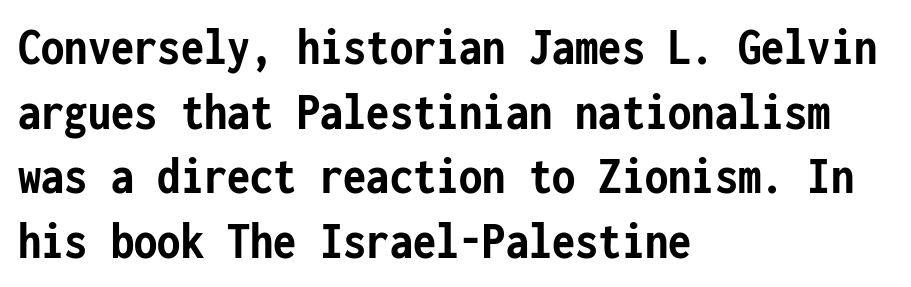
The image shows 53 px semibold, condensed sans-serif type, upright, monospaced; set left-aligned, line spacing 1.22x, normal letter spacing, not underlined; low stroke contrast and a medium x-height.
